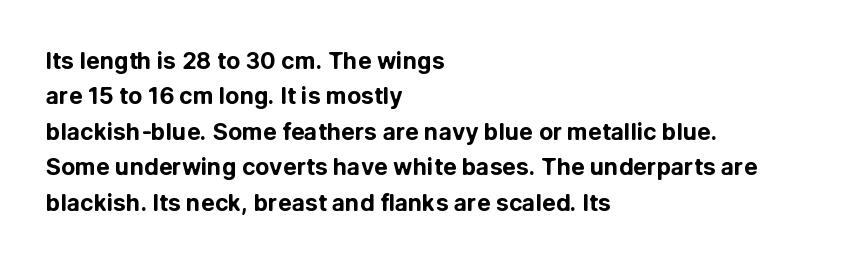
The image shows 23 px bold type, upright; set left-aligned, normal line spacing (1.54x), normal letter spacing, not underlined.
